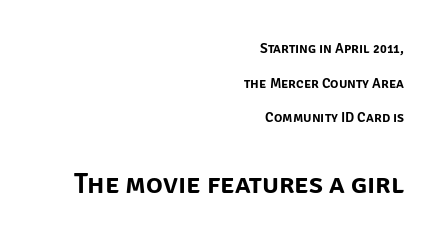
The image shows 28 px sans-serif type, upright; set right-aligned, loose line spacing (2.48x), normal letter spacing, not underlined; the second (bottom) block is 2.0x larger; low stroke contrast and a large x-height.
